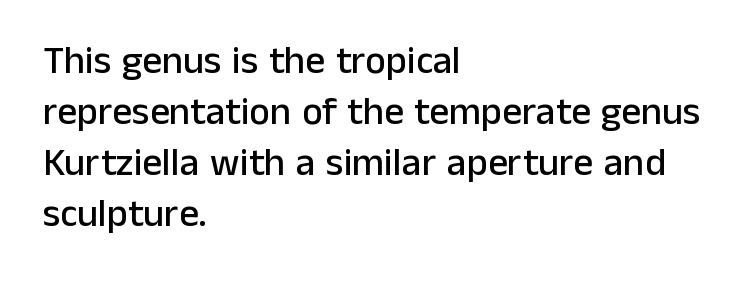
Q: Is the text italic (slanted)? A: No, it is upright.
Q: Is the typeface a serif or a sans-serif typeface? A: Sans-serif.
Q: Is the text underlined? A: No.
Q: How is the paragraph aligned? A: Left-aligned.
Q: Is the spacing between letters normal or unusually wide? A: Normal.
Q: Is the spacing between lines tight, normal or loose? A: Normal.
Q: Width (condensed, normal, or wide)? A: Normal.
Q: Stroke contrast? A: Low.
Q: x-height? A: Medium.
Q: Monospaced? A: No.
